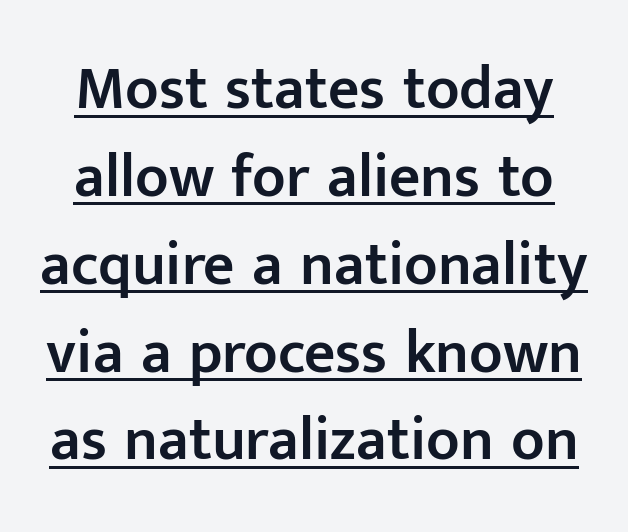
The image shows 61 px semibold sans-serif type, upright; set normal line spacing (1.44x), normal letter spacing, underlined; low stroke contrast and a medium x-height.
